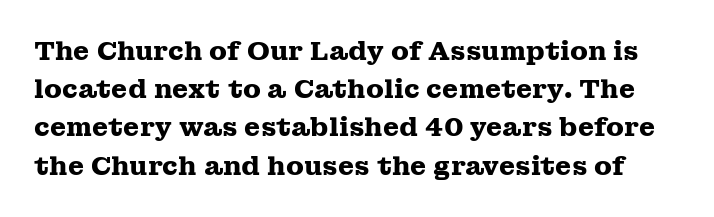
{"italic": "no", "bold": "yes", "underline": "no", "line_spacing": "normal", "line_spacing_ratio": 1.47, "letter_spacing": "normal", "letter_spacing_em": 0.0, "glyph_px": 26}
